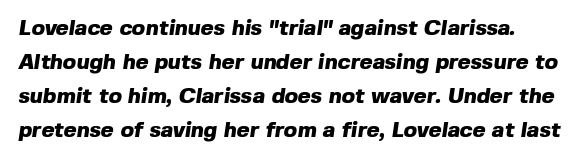
The image shows 22 px bold type; set normal line spacing (1.55x), normal letter spacing, not underlined.
